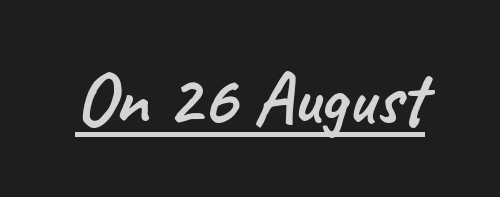
To sum up the face: it is a sans, with no serifs. Is the letter spacing exaggerated? No — it looks like the ordinary default. Descenders here cross a horizontal rule under the line. Proportional: the letters do not fall into vertical columns.
